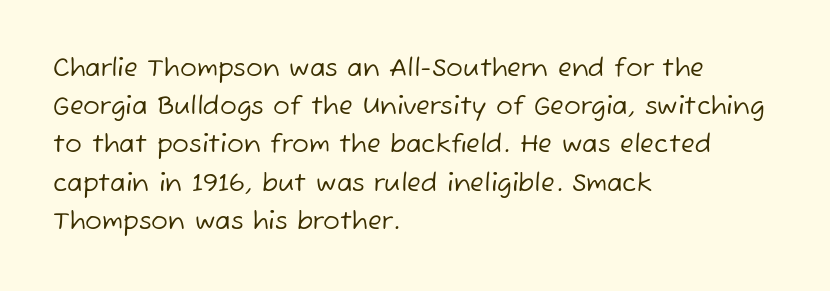
{"bold": "no", "underline": "no", "align": "left", "line_spacing": "normal", "line_spacing_ratio": 1.53, "letter_spacing": "normal", "letter_spacing_em": 0.0, "glyph_px": 25}
